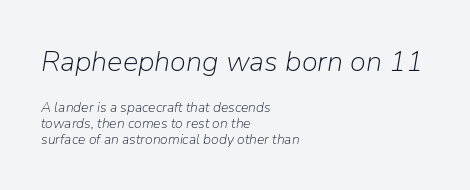
Q: Is the text bold? A: No.
Q: Is the text italic (slanted)? A: Yes, it leans right by about 9 degrees.
Q: Is the text underlined? A: No.
Q: How is the paragraph aligned? A: Left-aligned.
Q: Is the spacing between letters normal or unusually wide? A: Normal.
Q: Is the spacing between lines tight, normal or loose? A: Tight.
Q: Which block of text is set in a larger size, the first (top) or the second (bottom)? A: The first (top) one.
Q: Width (condensed, normal, or wide)? A: Normal.
Q: Stroke contrast? A: Low.
Q: x-height? A: Medium.
Q: Monospaced? A: No.
